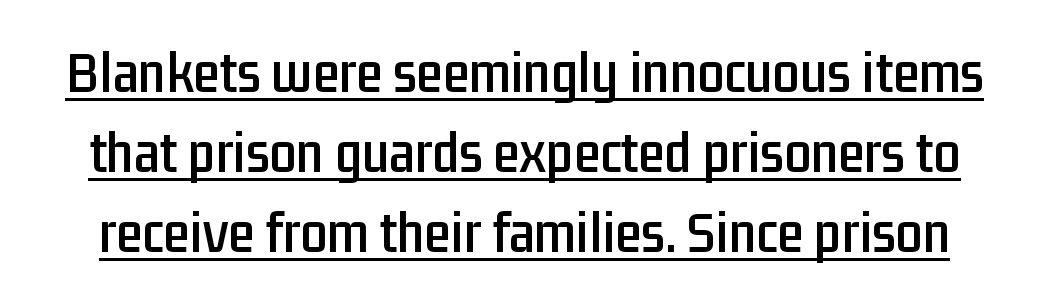
{"serif": "no", "italic": "no", "width": "condensed", "stroke_contrast": "low", "x_height": "medium", "monospaced": "no", "underline": "yes", "line_spacing": "normal", "line_spacing_ratio": 1.33, "letter_spacing": "normal", "letter_spacing_em": 0.0, "glyph_px": 60}
